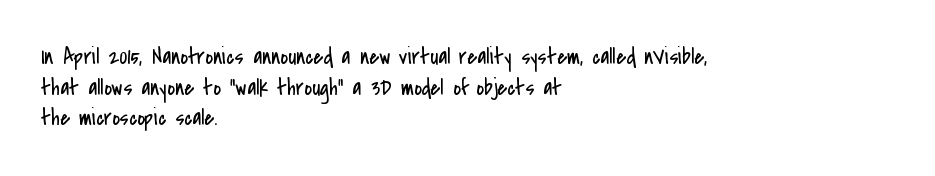
Q: Is the text bold? A: No.
Q: Is the text italic (slanted)? A: No, it is upright.
Q: Is the text underlined? A: No.
Q: How is the paragraph aligned? A: Left-aligned.
Q: Is the spacing between letters normal or unusually wide? A: Normal.
Q: Is the spacing between lines tight, normal or loose? A: Normal.
